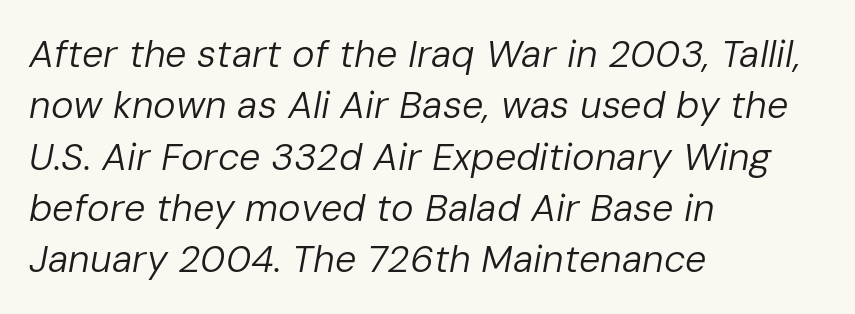
{"italic": "yes", "lean": "right", "slant_degrees": 10, "bold": "no", "weight": "regular", "width": "normal", "stroke_contrast": "low", "x_height": "medium", "monospaced": "no", "underline": "no", "align": "left", "line_spacing": "normal", "line_spacing_ratio": 1.35, "letter_spacing": "normal", "letter_spacing_em": 0.0, "glyph_px": 38}
